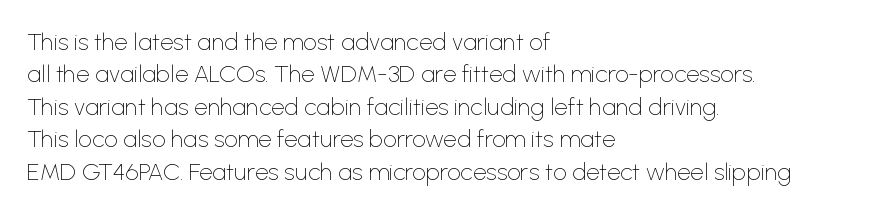
The image shows 24 px text type, upright; set left-aligned, normal line spacing (1.35x), normal letter spacing, not underlined.
